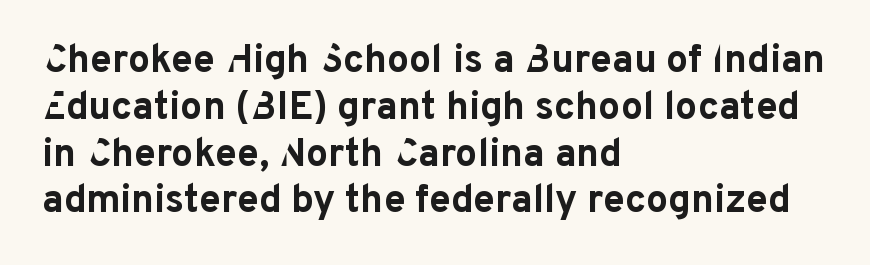
If you drew a line through each stem, it would be perfectly vertical. In terms of letterspacing, this is plain default setting. Each line starts at the same left margin while the right side varies. This is sans-serif lettering, the kind often seen on screens and signage.
